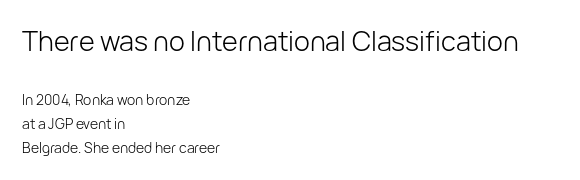
{"italic": "no", "bold": "no", "underline": "no", "align": "left", "line_spacing_ratio": 1.71, "letter_spacing": "normal", "letter_spacing_em": 0.0, "larger_block": "first", "size_ratio": 1.93, "glyph_px": 27}
